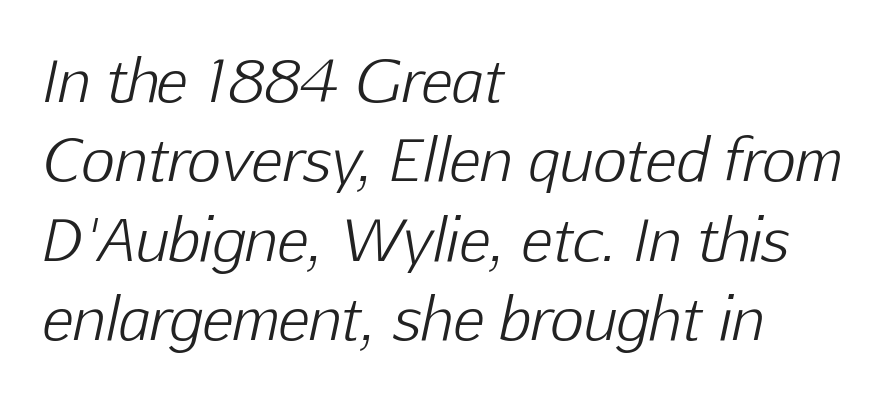
{"italic": "yes", "lean": "right", "slant_degrees": 12, "bold": "no", "weight": "light", "width": "normal", "stroke_contrast": "low", "x_height": "medium", "monospaced": "no", "underline": "no", "align": "left", "line_spacing": "normal", "line_spacing_ratio": 1.37, "letter_spacing": "normal", "letter_spacing_em": 0.0, "glyph_px": 58}
